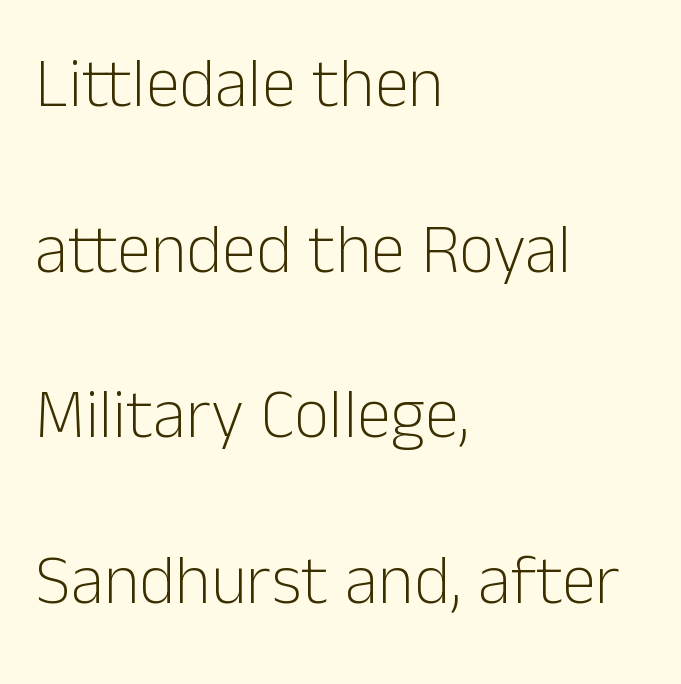
The image shows 69 px light sans-serif type, upright; set left-aligned, loose line spacing (2.4x), normal letter spacing, not underlined; low stroke contrast and a medium x-height.
